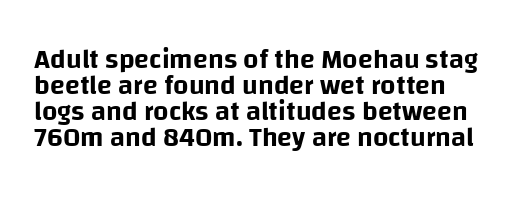
Nobody touched the tracking dial on this one. Summary of vertical rhythm: compact, with narrow interline spacing. Descenders hang freely into open space. In terms of posture, this sample is upright.
